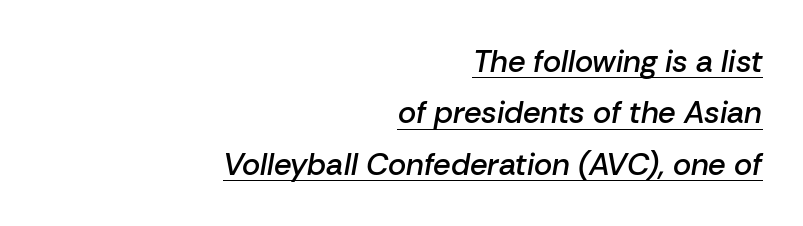
{"italic": "yes", "lean": "right", "slant_degrees": 10, "bold": "semi", "weight": "semibold", "width": "normal", "stroke_contrast": "low", "x_height": "medium", "monospaced": "no", "underline": "yes", "align": "right", "line_spacing": "normal", "line_spacing_ratio": 1.66, "letter_spacing": "normal", "letter_spacing_em": 0.0, "glyph_px": 31}
